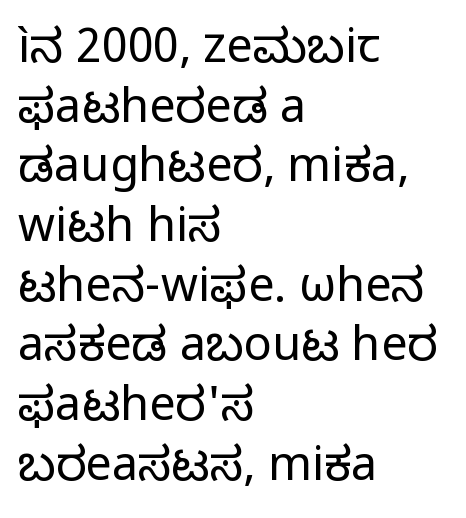
The image shows 47 px regular-weight sans-serif type, upright; set left-aligned, normal line spacing (1.27x), normal letter spacing, not underlined; low stroke contrast and a medium x-height.
